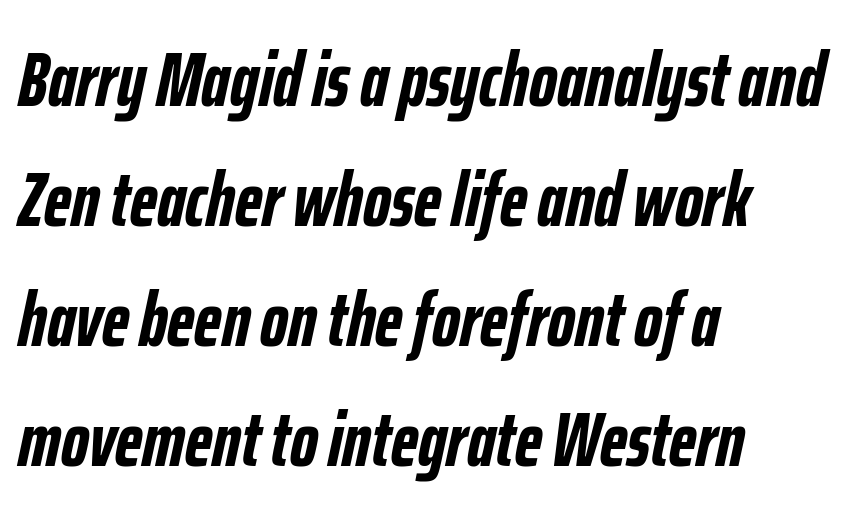
These lines are rendered in a variable-pitch font. A full-strength bold gives these letters their thick strokes. Horizontal alignment here is leftward, the default for most running prose. This sample uses an oblique cut, with every glyph tilted off the vertical. Descender tails drop into unmarked territory.
